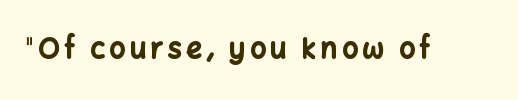
Is there any slant? The stems are plumb. The glyphs in this specimen are sans serif. The face used here is proportionally spaced, like ordinary book or web type. The typesetting leans heavy: a genuine bold. Beneath every word, the page is bare.
